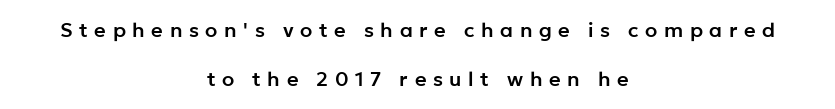
Compared with typical paragraphs, the rows here are farther apart. There is plenty of visible air inserted between adjacent glyphs. Check the space under the baseline: it is left empty. Does the lettering tilt? It doesn't — this is upright. The text block is weighted toward neither margin, spreading evenly from the middle.
